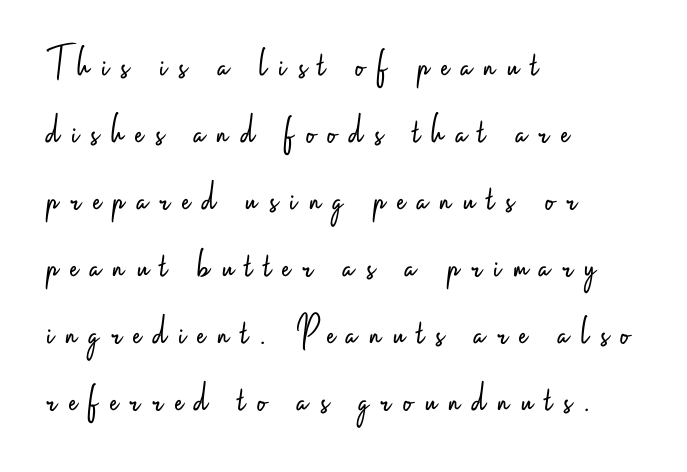
This sample is left-justified, so line endings fall wherever the words run out. No chunkiness to these letters — they're not bold. The specimen omits any rule beneath the text block's lines. You could not count columns in this text — the font is proportionally spaced. Line spacing here is normal.
